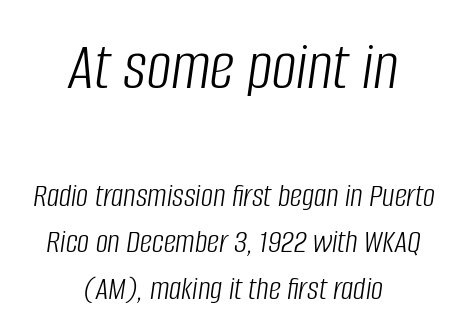
What stands out about the letter spacing? Nothing — it is the standard amount. Rendered with sloped, italic letterforms. This rendering uses center alignment, leaving both contours irregular but symmetric. The letters look calm and open, with moderate or lighter stems. Proportional: the letters do not fall into vertical columns.
